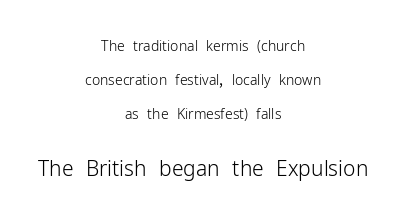
The image shows 21 px text type, upright; set centered, loose line spacing (2.43x), normal letter spacing, not underlined; the second (bottom) block is 1.5x larger.
